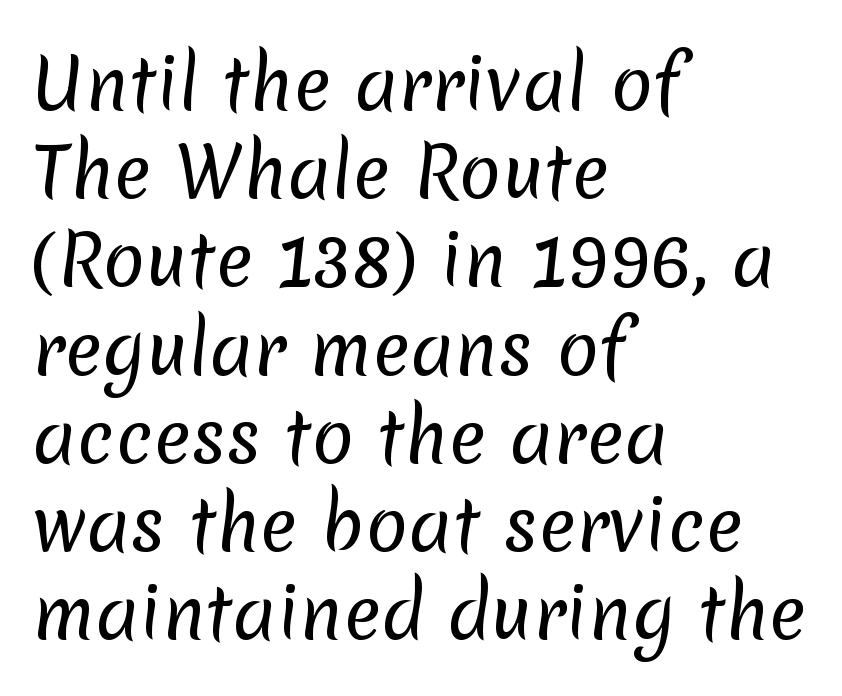
Q: Is the text bold? A: No.
Q: Is the typeface a serif or a sans-serif typeface? A: Sans-serif.
Q: Is the text underlined? A: No.
Q: How is the paragraph aligned? A: Left-aligned.
Q: Is the spacing between letters normal or unusually wide? A: Normal.
Q: Is the spacing between lines tight, normal or loose? A: Normal.
Q: Width (condensed, normal, or wide)? A: Normal.
Q: Stroke contrast? A: Low.
Q: x-height? A: Medium.
Q: Monospaced? A: No.
